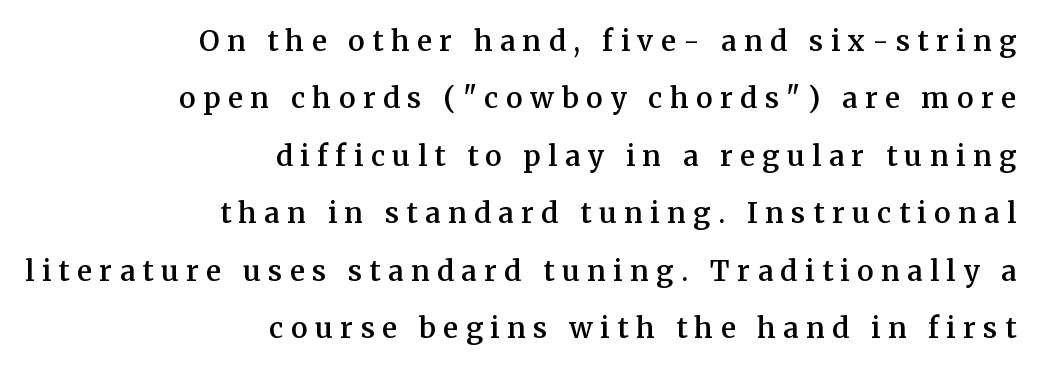
{"serif": "yes", "italic": "no", "bold": "semi", "weight": "semibold", "width": "normal", "stroke_contrast": "medium", "x_height": "medium", "monospaced": "no", "underline": "no", "align": "right", "line_spacing": "loose", "line_spacing_ratio": 2.05, "letter_spacing": "wide", "letter_spacing_em": 0.27, "glyph_px": 28}
